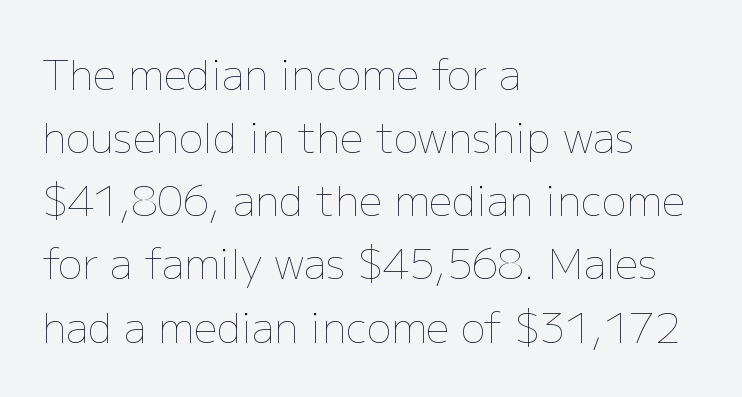
The image shows 41 px thin type, upright; set left-aligned, normal line spacing (1.54x), normal letter spacing, not underlined; low stroke contrast and a medium x-height.
